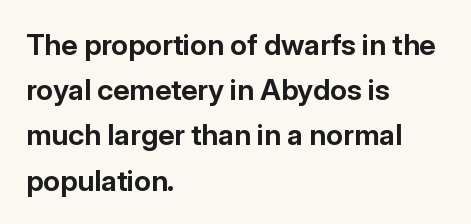
{"serif": "no", "italic": "no", "bold": "yes", "weight": "bold", "width": "normal", "stroke_contrast": "low", "x_height": "medium", "monospaced": "no", "underline": "no", "align": "left", "line_spacing": "normal", "line_spacing_ratio": 1.56, "letter_spacing": "normal", "letter_spacing_em": 0.0, "glyph_px": 29}
